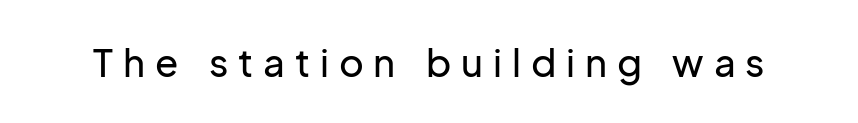
Notice how the stems are strictly vertical — no italics here. The characters display no serif detailing; their extremities are plain. Does extra space separate the letters? Yes, quite a lot of it. Spacing verdict: proportional, widths tailored to each character.
